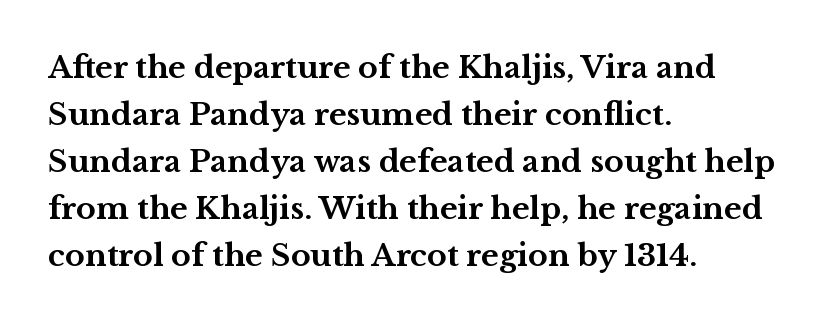
{"serif": "yes", "italic": "no", "bold": "yes", "weight": "bold", "width": "wide", "stroke_contrast": "medium", "x_height": "medium", "monospaced": "no", "underline": "no", "align": "left", "line_spacing": "normal", "line_spacing_ratio": 1.57, "letter_spacing": "normal", "letter_spacing_em": 0.0, "glyph_px": 30}
